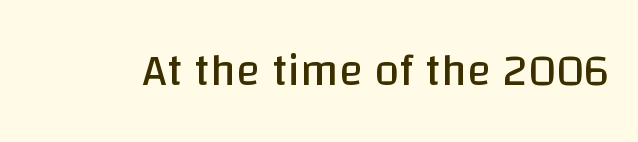
Q: Is the text bold? A: No.
Q: Is the text italic (slanted)? A: No, it is upright.
Q: Is the typeface a serif or a sans-serif typeface? A: Sans-serif.
Q: Is the text underlined? A: No.
Q: Is the spacing between letters normal or unusually wide? A: Normal.
Q: Width (condensed, normal, or wide)? A: Normal.
Q: Stroke contrast? A: Low.
Q: x-height? A: Large.
Q: Monospaced? A: No.
